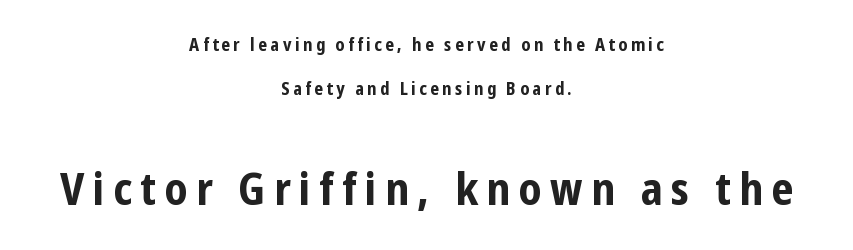
The image shows 45 px bold, condensed sans-serif type, upright; set centered, loose line spacing (2.46x), not underlined; the second (bottom) block is 2.5x larger; low stroke contrast and a medium x-height.
